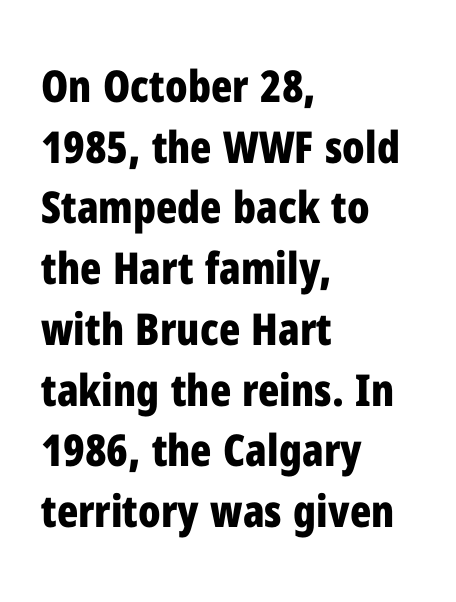
{"serif": "no", "italic": "no", "bold": "yes", "weight": "bold", "width": "condensed", "stroke_contrast": "low", "x_height": "medium", "monospaced": "no", "underline": "no", "align": "left", "line_spacing": "normal", "line_spacing_ratio": 1.38, "letter_spacing": "normal", "letter_spacing_em": 0.0, "glyph_px": 44}
